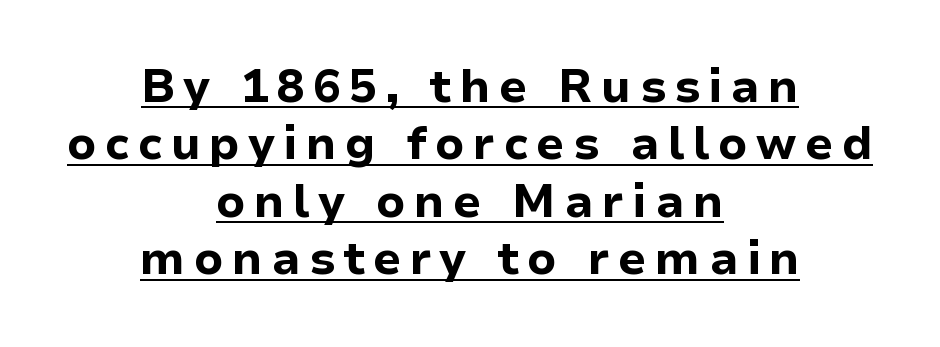
The image shows 46 px bold sans-serif type, upright; set centered, normal line spacing (1.25x), underlined; low stroke contrast and a medium x-height.
